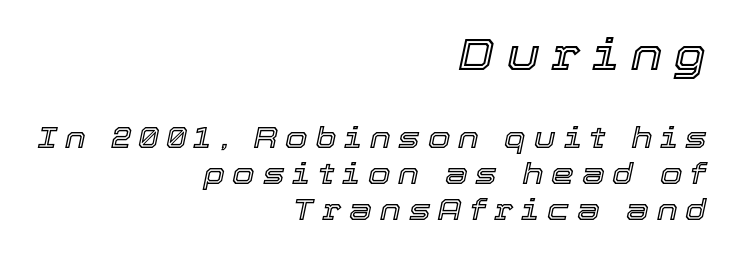
The image shows 44 px text type, italic (leaning right); set right-aligned, line spacing 1.23x, unusually wide letter spacing (+0.27 em), not underlined; the first (top) block is 1.52x larger; a medium x-height.
